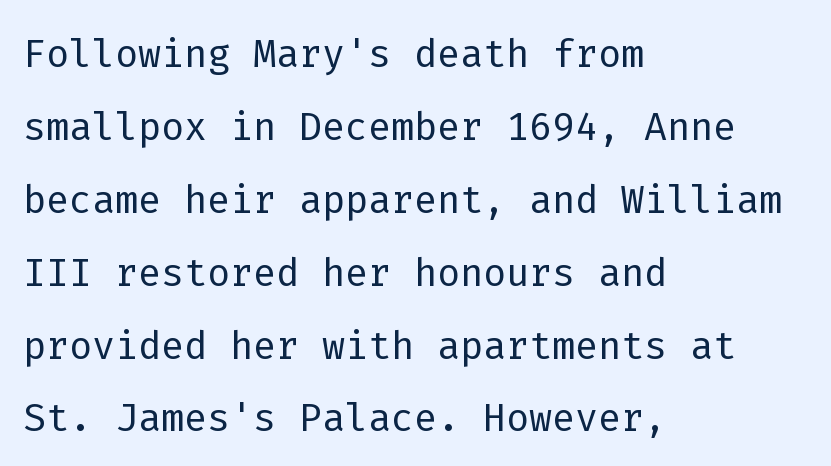
{"serif": "no", "italic": "no", "bold": "no", "weight": "light", "width": "normal", "stroke_contrast": "low", "x_height": "medium", "monospaced": "yes", "underline": "no", "align": "left", "line_spacing": "normal", "line_spacing_ratio": 1.35, "letter_spacing": "normal", "letter_spacing_em": 0.0, "glyph_px": 54}
